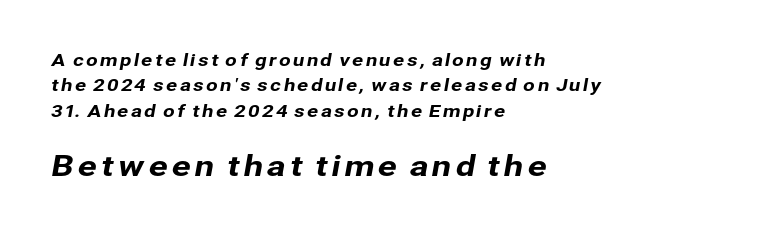
{"serif": "no", "width": "normal", "stroke_contrast": "low", "x_height": "medium", "monospaced": "no", "underline": "no", "align": "left", "line_spacing": "normal", "line_spacing_ratio": 1.49, "larger_block": "second", "size_ratio": 1.71, "glyph_px": 29}
